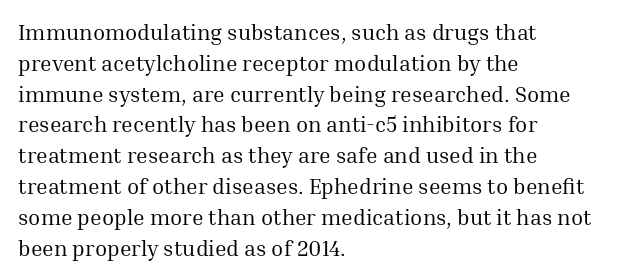
Q: Is the text bold? A: No.
Q: Is the text italic (slanted)? A: No, it is upright.
Q: Is the text underlined? A: No.
Q: How is the paragraph aligned? A: Left-aligned.
Q: Is the spacing between letters normal or unusually wide? A: Normal.
Q: Is the spacing between lines tight, normal or loose? A: Normal.
